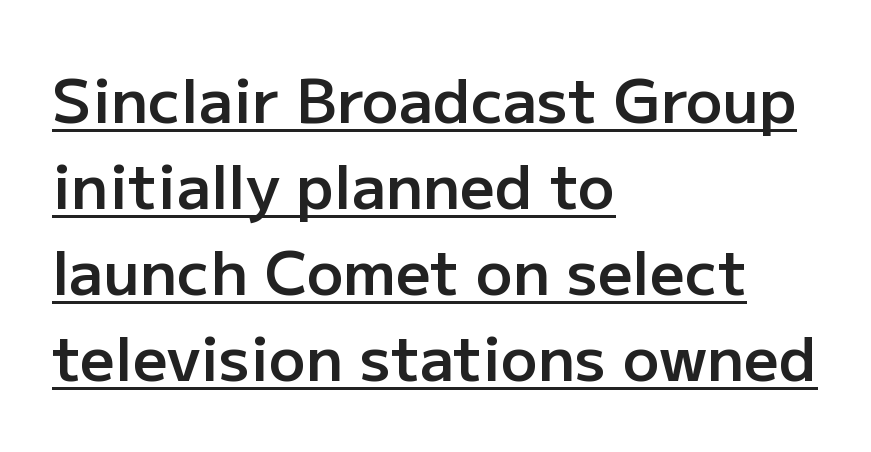
{"serif": "no", "italic": "no", "bold": "semi", "weight": "semibold", "width": "normal", "stroke_contrast": "low", "x_height": "medium", "monospaced": "no", "underline": "yes", "align": "left", "line_spacing": "normal", "line_spacing_ratio": 1.41, "letter_spacing": "normal", "letter_spacing_em": 0.0, "glyph_px": 61}
